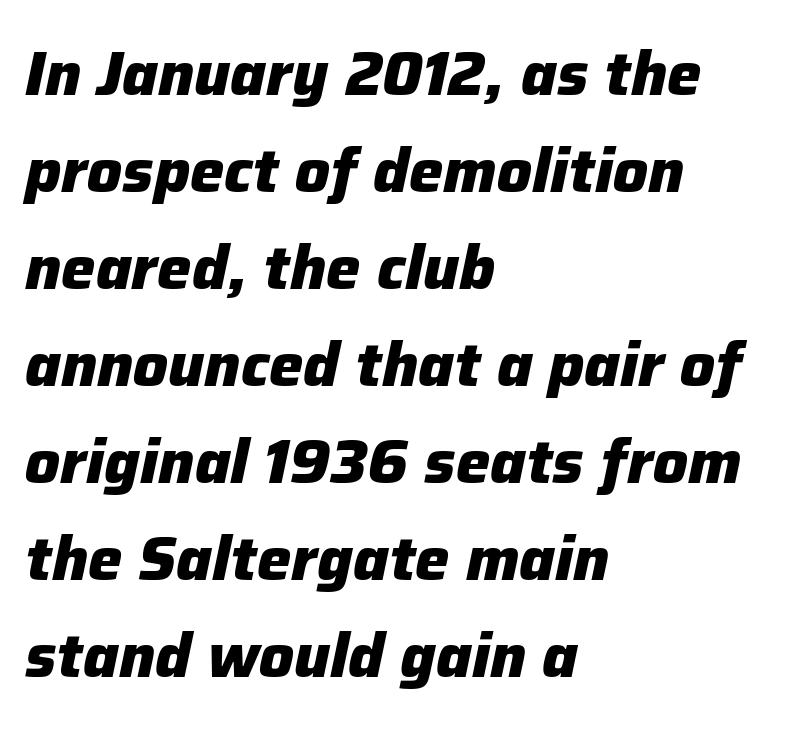
{"italic": "yes", "lean": "right", "slant_degrees": 12, "bold": "yes", "weight": "heavy", "width": "normal", "stroke_contrast": "low", "x_height": "medium", "monospaced": "no", "underline": "no", "align": "left", "line_spacing": "normal", "line_spacing_ratio": 1.59, "letter_spacing": "normal", "letter_spacing_em": 0.0, "glyph_px": 61}
